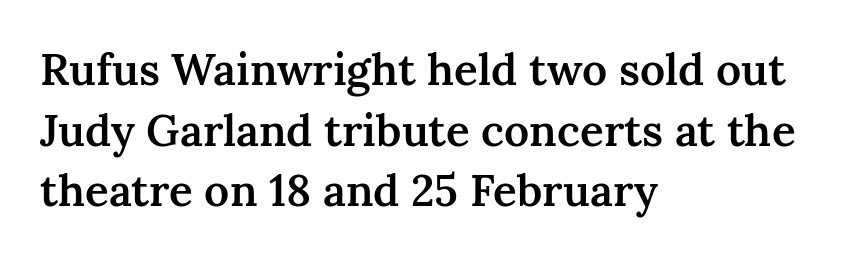
The image shows 44 px semibold serif type, upright; set left-aligned, normal line spacing (1.38x), normal letter spacing, not underlined; medium stroke contrast and a medium x-height.
